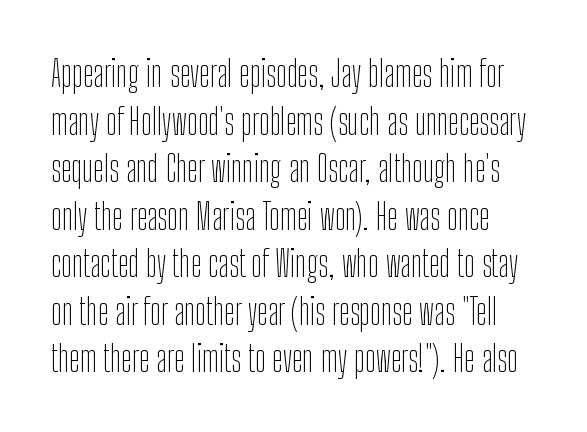
{"serif": "no", "italic": "no", "bold": "no", "weight": "thin", "width": "condensed", "stroke_contrast": "low", "x_height": "medium", "monospaced": "no", "underline": "no", "line_spacing": "normal", "line_spacing_ratio": 1.32, "letter_spacing": "normal", "letter_spacing_em": 0.0, "glyph_px": 36}
